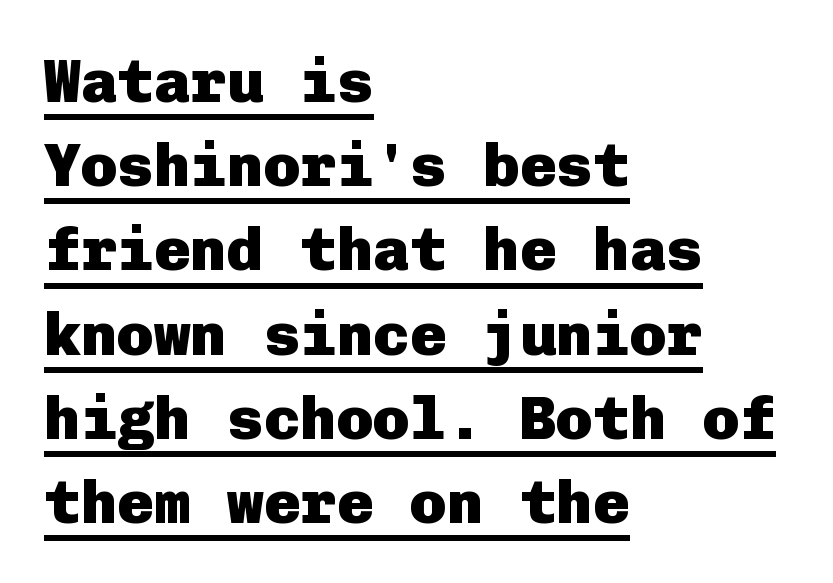
Q: Is the text bold? A: Yes.
Q: Is the text italic (slanted)? A: No, it is upright.
Q: Is the typeface a serif or a sans-serif typeface? A: Sans-serif.
Q: Is the text underlined? A: Yes.
Q: How is the paragraph aligned? A: Left-aligned.
Q: Is the spacing between letters normal or unusually wide? A: Normal.
Q: Is the spacing between lines tight, normal or loose? A: Normal.
Q: Width (condensed, normal, or wide)? A: Normal.
Q: Stroke contrast? A: Low.
Q: x-height? A: Medium.
